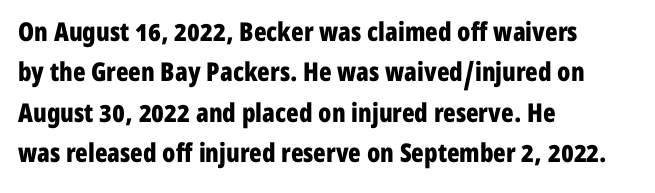
Q: Is the text bold? A: Yes.
Q: Is the text italic (slanted)? A: No, it is upright.
Q: Is the text underlined? A: No.
Q: How is the paragraph aligned? A: Left-aligned.
Q: Is the spacing between letters normal or unusually wide? A: Normal.
Q: Is the spacing between lines tight, normal or loose? A: Normal.
